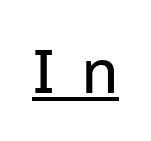
The image shows 64 px regular-weight sans-serif type, upright; set unusually wide letter spacing (+0.39 em), underlined; low stroke contrast and a medium x-height.
